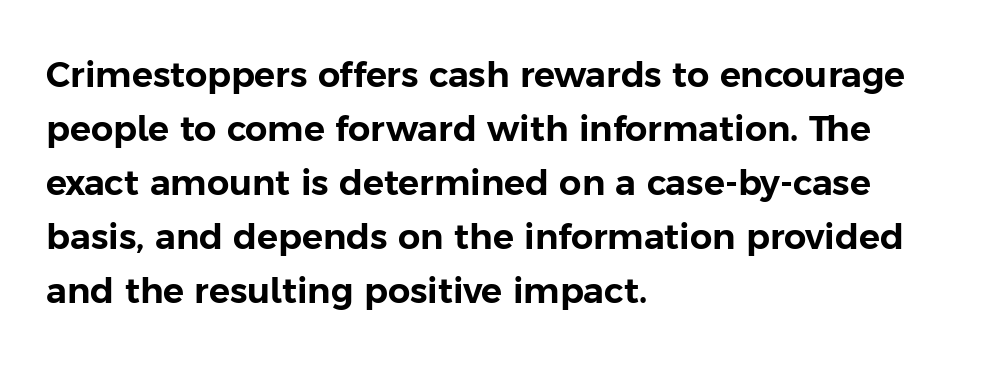
{"serif": "no", "italic": "no", "width": "normal", "stroke_contrast": "low", "x_height": "medium", "monospaced": "no", "underline": "no", "align": "left", "line_spacing": "normal", "line_spacing_ratio": 1.54, "letter_spacing": "normal", "letter_spacing_em": 0.0, "glyph_px": 35}
